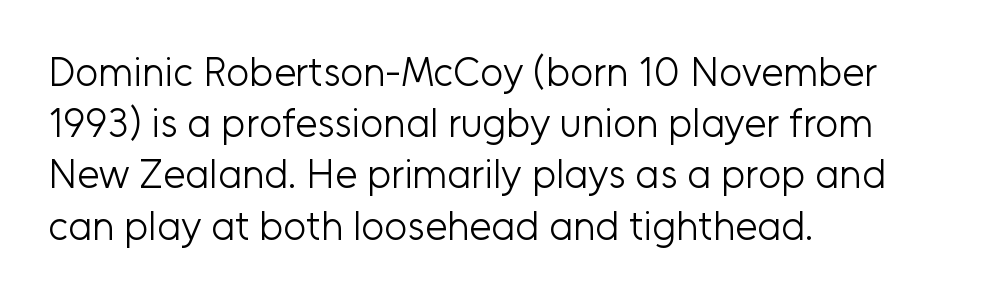
Q: Is the text bold? A: No.
Q: Is the text italic (slanted)? A: No, it is upright.
Q: Is the typeface a serif or a sans-serif typeface? A: Sans-serif.
Q: Is the text underlined? A: No.
Q: How is the paragraph aligned? A: Left-aligned.
Q: Is the spacing between letters normal or unusually wide? A: Normal.
Q: Is the spacing between lines tight, normal or loose? A: Normal.
Q: Width (condensed, normal, or wide)? A: Normal.
Q: Stroke contrast? A: Low.
Q: x-height? A: Medium.
Q: Monospaced? A: No.
